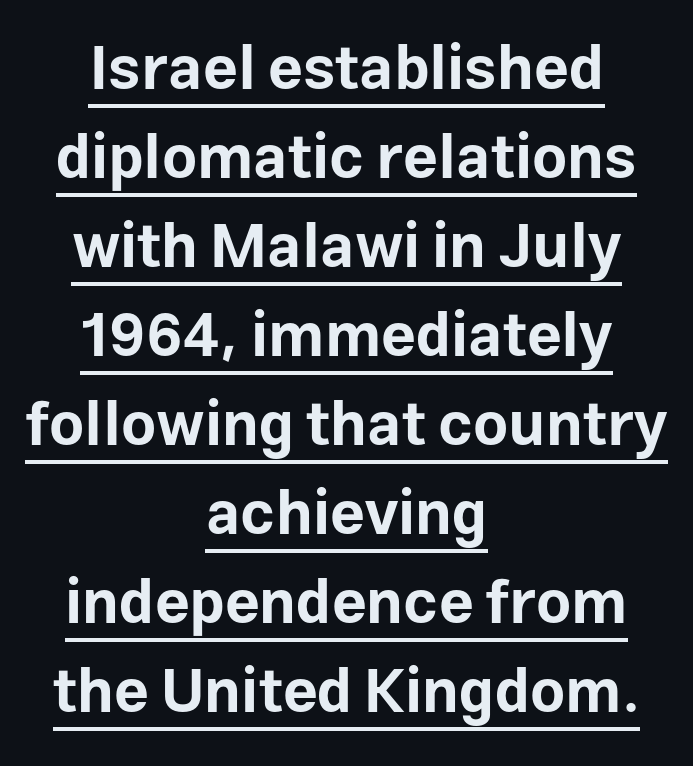
Q: Is the text bold? A: Yes.
Q: Is the text italic (slanted)? A: No, it is upright.
Q: Is the typeface a serif or a sans-serif typeface? A: Sans-serif.
Q: Is the text underlined? A: Yes.
Q: How is the paragraph aligned? A: Centered.
Q: Is the spacing between letters normal or unusually wide? A: Normal.
Q: Is the spacing between lines tight, normal or loose? A: Normal.
Q: Width (condensed, normal, or wide)? A: Normal.
Q: Stroke contrast? A: Low.
Q: x-height? A: Medium.
Q: Monospaced? A: No.
